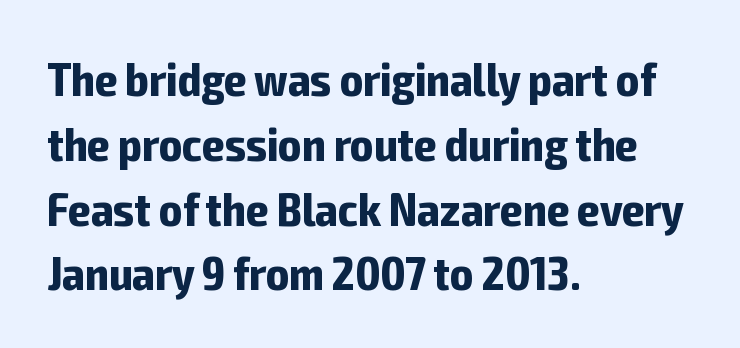
The image shows 48 px bold, condensed sans-serif type, upright; set left-aligned, normal line spacing (1.35x), normal letter spacing, not underlined; low stroke contrast and a medium x-height.
